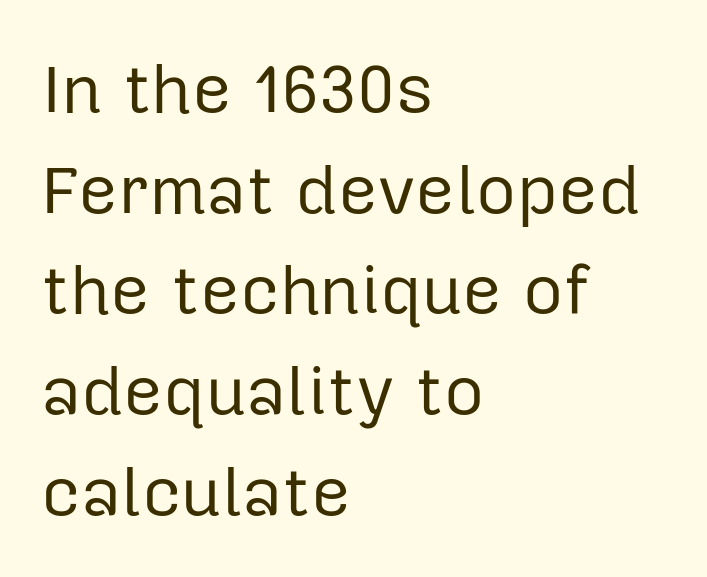
Q: Is the text bold? A: No.
Q: Is the text italic (slanted)? A: No, it is upright.
Q: Is the typeface a serif or a sans-serif typeface? A: Sans-serif.
Q: Is the text underlined? A: No.
Q: How is the paragraph aligned? A: Left-aligned.
Q: Is the spacing between letters normal or unusually wide? A: Normal.
Q: Is the spacing between lines tight, normal or loose? A: Normal.
Q: Width (condensed, normal, or wide)? A: Normal.
Q: Stroke contrast? A: Low.
Q: x-height? A: Medium.
Q: Monospaced? A: No.
